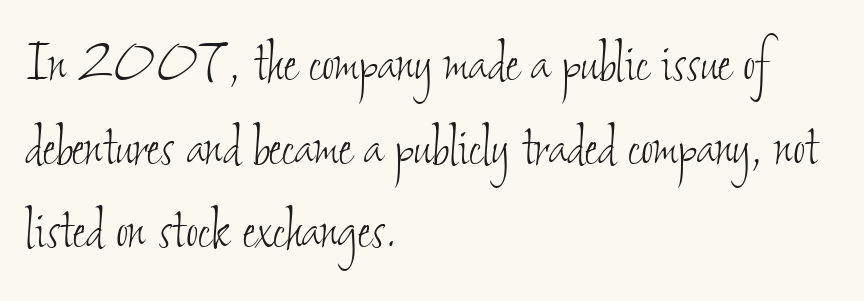
Regarding leading, the lines here are spaced in the standard way. Default kerning and tracking; the words read as compact shapes. One-word summary of the alignment: left. The strip under each line holds only bare page. The passage shown is typed in a proportional face where columns would drift. Heft: none added — not bold.
